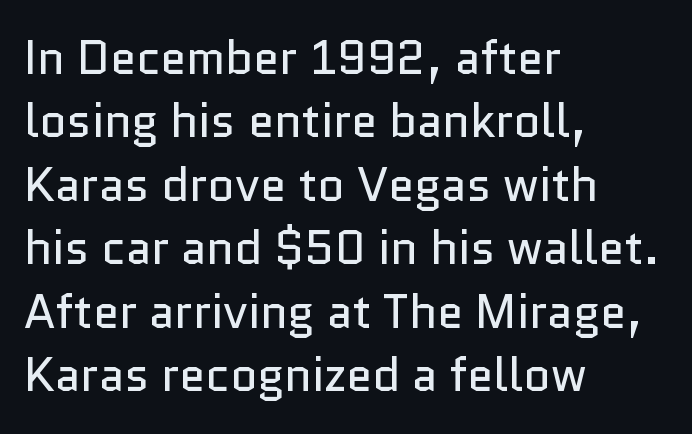
Any mark beneath the type? The region is blank. All the whitespace from short lines collects on the right. The rendering keeps characters at their native spacing. In terms of leading, this rendering sits right in the middle. Letterform terminals end flat and unadorned throughout the passage.
